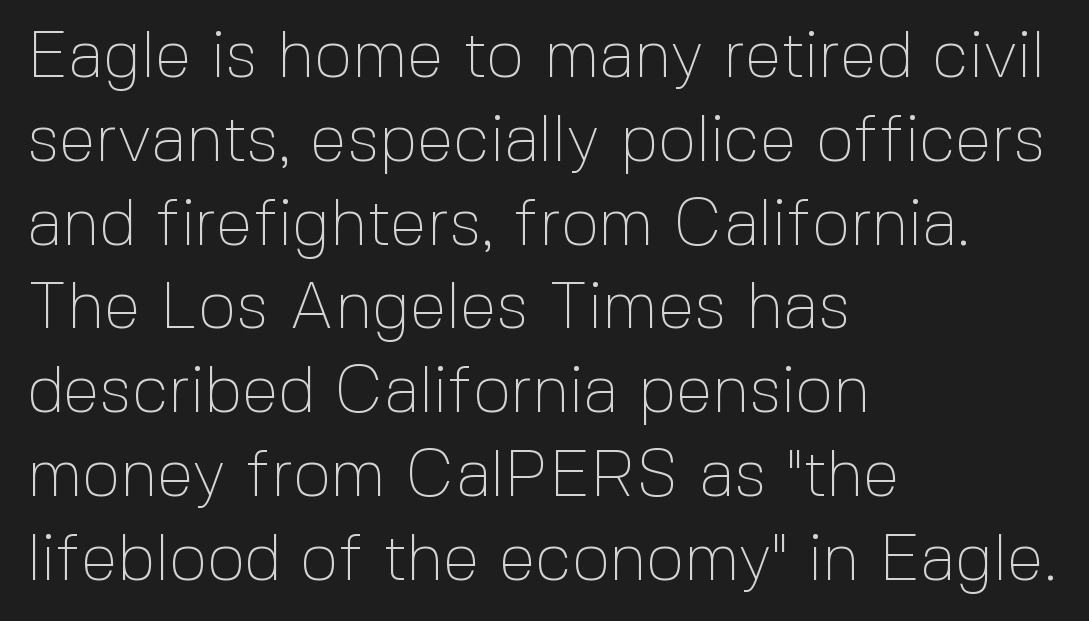
The image shows 66 px thin sans-serif type, upright; set left-aligned, normal line spacing (1.27x), normal letter spacing, not underlined; a medium x-height.
